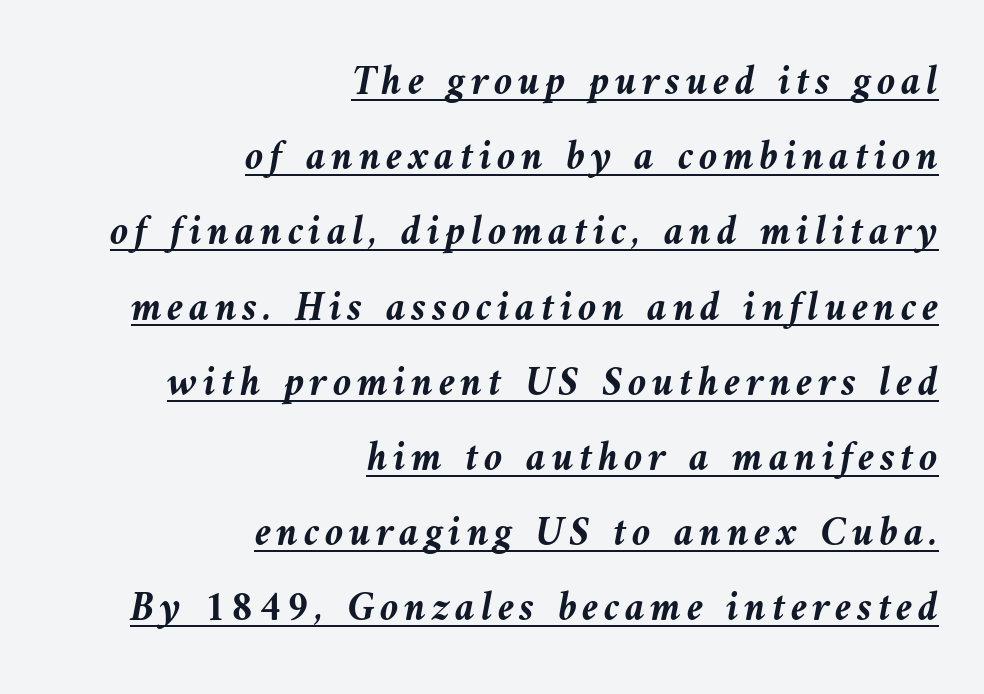
{"italic": "yes", "lean": "left", "slant_degrees": 9, "bold": "yes", "weight": "semibold", "width": "normal", "stroke_contrast": "medium", "x_height": "medium", "monospaced": "no", "underline": "yes", "align": "right", "line_spacing_ratio": 1.79, "glyph_px": 42}
